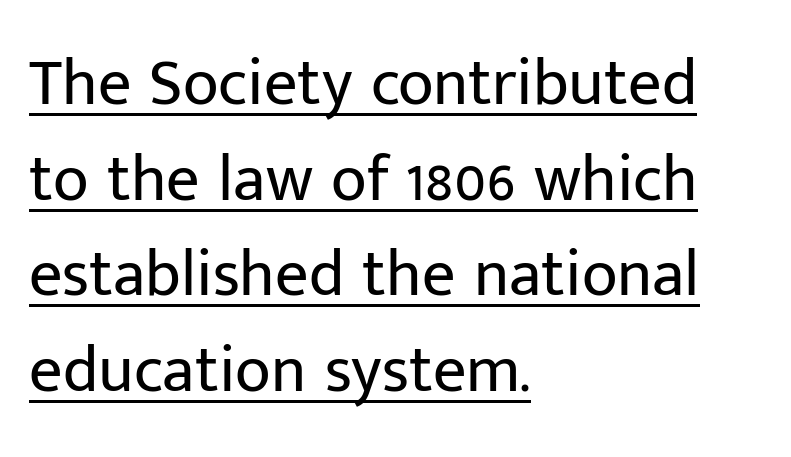
{"serif": "no", "italic": "no", "bold": "no", "weight": "regular", "width": "normal", "stroke_contrast": "low", "x_height": "medium", "monospaced": "no", "underline": "yes", "align": "left", "line_spacing": "normal", "line_spacing_ratio": 1.45, "letter_spacing": "normal", "letter_spacing_em": 0.0, "glyph_px": 66}
